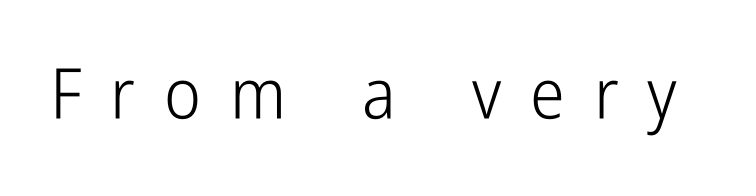
The image shows 70 px light, condensed sans-serif type, upright; set unusually wide letter spacing (+0.41 em), not underlined; low stroke contrast and a medium x-height.
